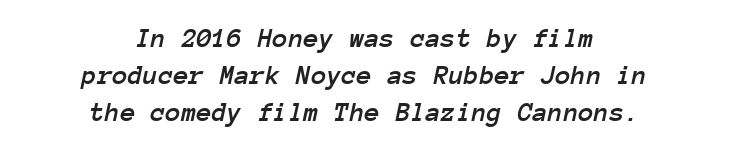
The rows are spaced the way most documents space them. Is the block centered? Yes — each line is placed symmetrically about the middle. Compared with ordinary roman type, these characters are visibly tilted. The letters march in equal steps, a hallmark of fixed-pitch type. Descender tails drop into unmarked territory. Standard letterfit; no display-style spreading of the glyphs.
